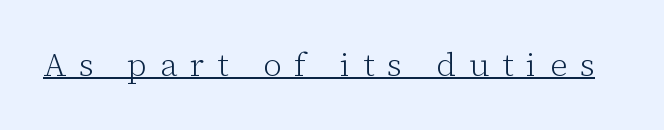
Q: Is the text bold? A: No.
Q: Is the text italic (slanted)? A: No, it is upright.
Q: Is the typeface a serif or a sans-serif typeface? A: Serif.
Q: Is the text underlined? A: Yes.
Q: Is the spacing between letters normal or unusually wide? A: Unusually wide.
Q: Width (condensed, normal, or wide)? A: Normal.
Q: Stroke contrast? A: Low.
Q: x-height? A: Medium.
Q: Monospaced? A: No.
